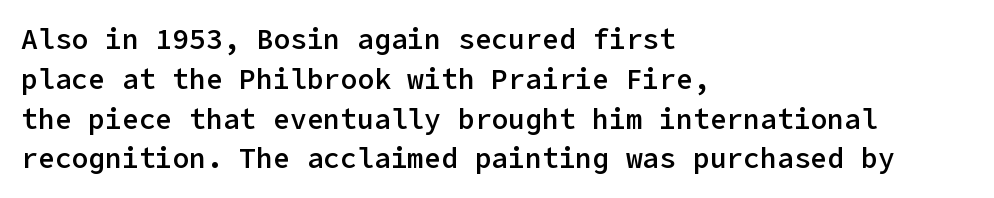
This is the regular roman posture of the typeface. Nothing unusual about the tracking: characters are spaced as the font intends. A fair bit of extra ink — the face is semibold, not bold. The lines are quadded left.
